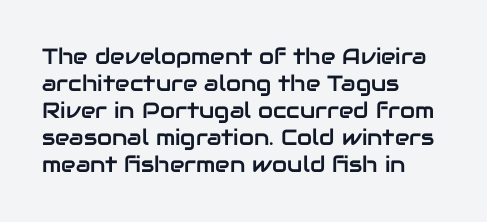
Q: Is the text italic (slanted)? A: No, it is upright.
Q: Is the text underlined? A: No.
Q: How is the paragraph aligned? A: Left-aligned.
Q: Is the spacing between letters normal or unusually wide? A: Normal.
